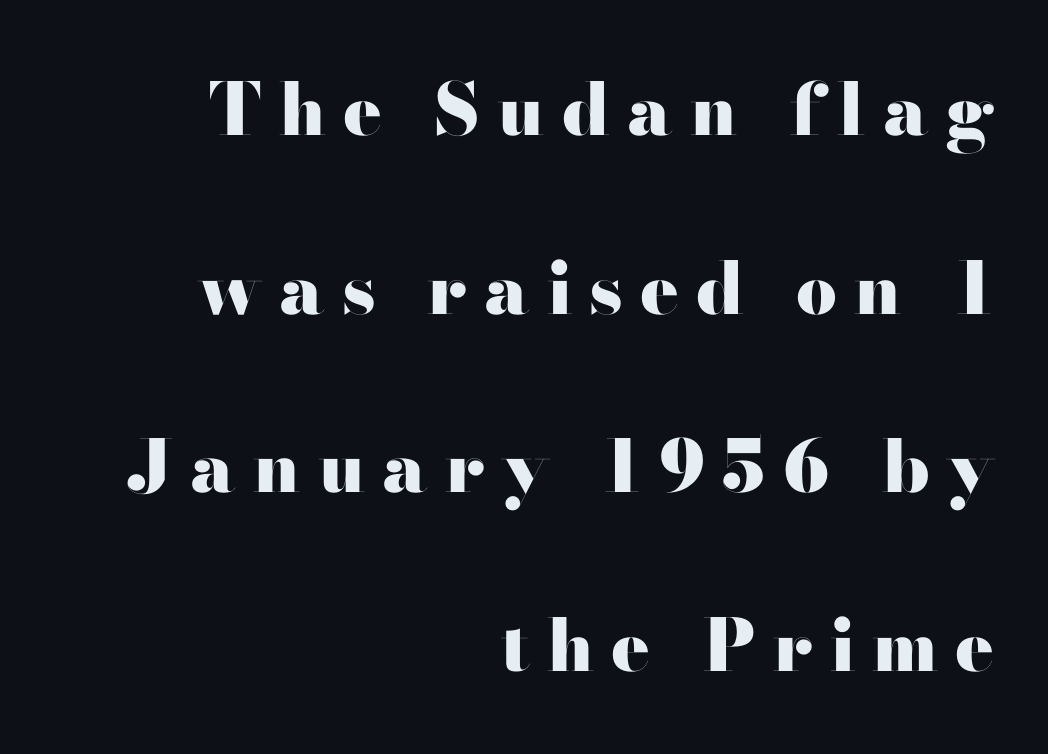
These lines stand farther apart than default settings would place them. Pretty heavy lettering here — definitely bold. The lines in this sample share a right terminus and differ only in where they begin. Examine the stroke ends and you'll find no serifs. Each letter keeps its own natural width here, so spacing adapts to shape. If you drew a line through each stem, it would be perfectly vertical.
